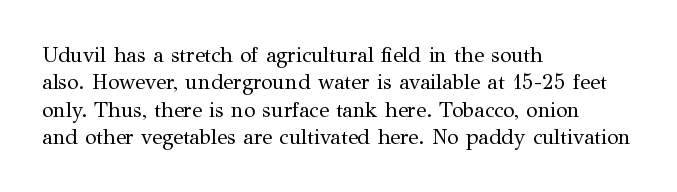
{"italic": "no", "bold": "no", "underline": "no", "align": "left", "line_spacing": "normal", "line_spacing_ratio": 1.3, "letter_spacing": "normal", "letter_spacing_em": 0.0, "glyph_px": 21}
